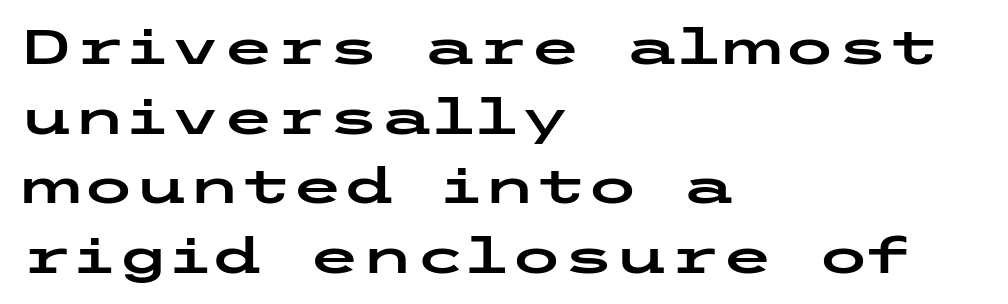
Beneath every word, the page is bare. The face used here is a sans, in the tradition of grotesques and geometrics. In terms of leading, this rendering sits right in the middle. There is no visible air inserted between adjacent glyphs. Ascenders rise straight up at ninety degrees. Notice how the passage keeps a crisp vertical edge on the left only.
